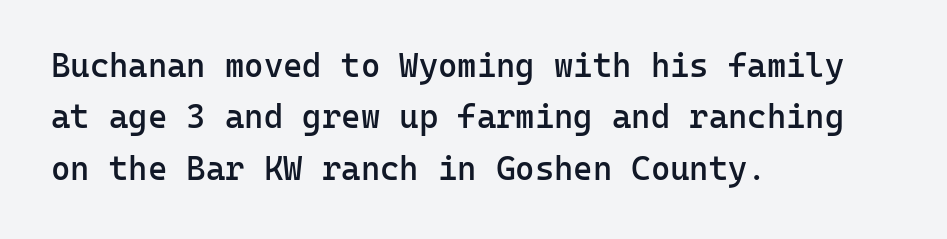
Q: Is the text bold? A: Semi-bold.
Q: Is the text italic (slanted)? A: No, it is upright.
Q: Is the typeface a serif or a sans-serif typeface? A: Sans-serif.
Q: Is the text underlined? A: No.
Q: How is the paragraph aligned? A: Left-aligned.
Q: Is the spacing between letters normal or unusually wide? A: Normal.
Q: Is the spacing between lines tight, normal or loose? A: Normal.
Q: Width (condensed, normal, or wide)? A: Normal.
Q: Stroke contrast? A: Low.
Q: x-height? A: Medium.
Q: Monospaced? A: Yes.
